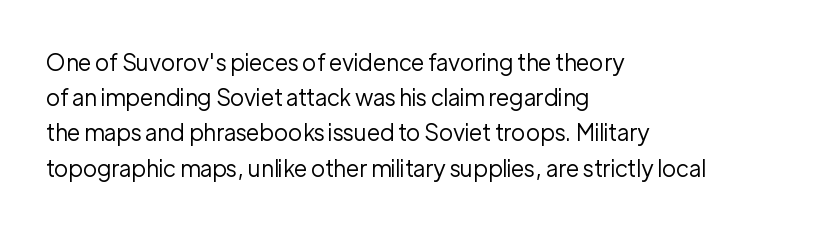
A typesetter would call this leading conventional body-copy spacing. Casual observation: everything's shoved over to the left. Counters stay open thanks to moderate or lighter strokes. The lettering stays uniformly vertical, giving the passage a roman look. No extra tracking has been applied to these lines. The gap between lines stays unmarked.
